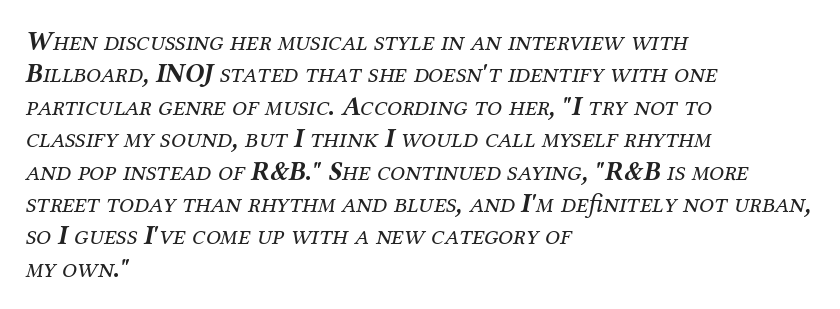
{"italic": "yes", "lean": "right", "slant_degrees": 12, "bold": "no", "underline": "no", "align": "left", "line_spacing_ratio": 1.2, "letter_spacing": "normal", "letter_spacing_em": 0.0, "glyph_px": 27}
